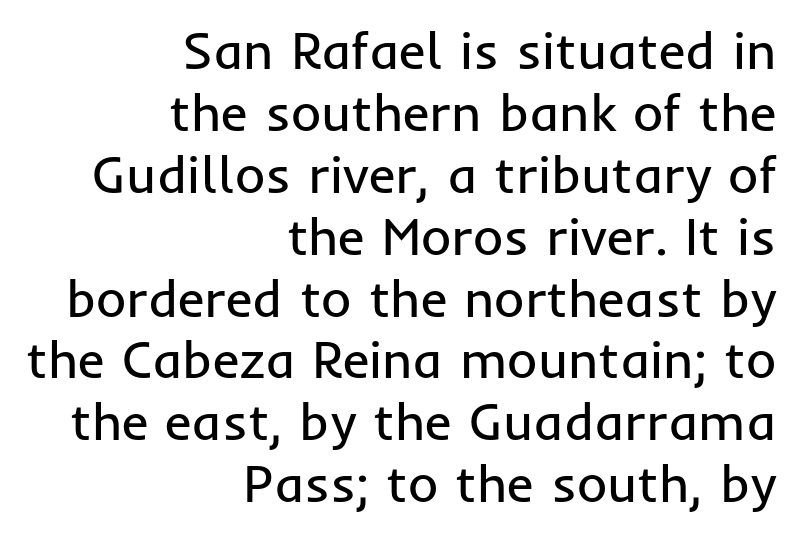
Q: Is the text bold? A: No.
Q: Is the text italic (slanted)? A: No, it is upright.
Q: Is the typeface a serif or a sans-serif typeface? A: Sans-serif.
Q: Is the text underlined? A: No.
Q: How is the paragraph aligned? A: Right-aligned.
Q: Is the spacing between letters normal or unusually wide? A: Normal.
Q: Width (condensed, normal, or wide)? A: Normal.
Q: Stroke contrast? A: Low.
Q: x-height? A: Medium.
Q: Monospaced? A: No.
